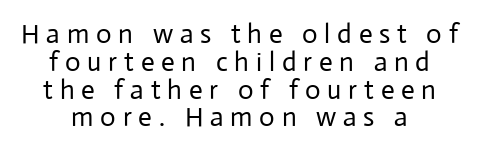
The image shows 27 px text type, upright; set centered, tight line spacing (1.03x), unusually wide letter spacing (+0.25 em), not underlined.
